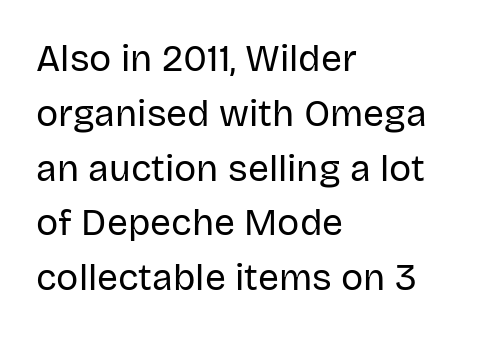
The image shows 37 px regular-weight sans-serif type, upright; set left-aligned, normal line spacing (1.48x), normal letter spacing, not underlined; low stroke contrast and a large x-height.
